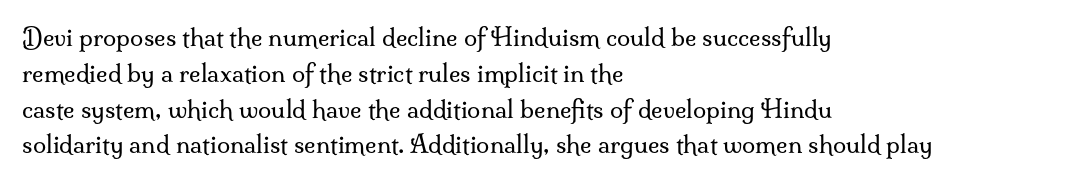
The setting favours the left margin, as ordinary paragraphs usually do. Upright lettering throughout. Letter spacing: default. No chunkiness to these letters — they're not bold.
